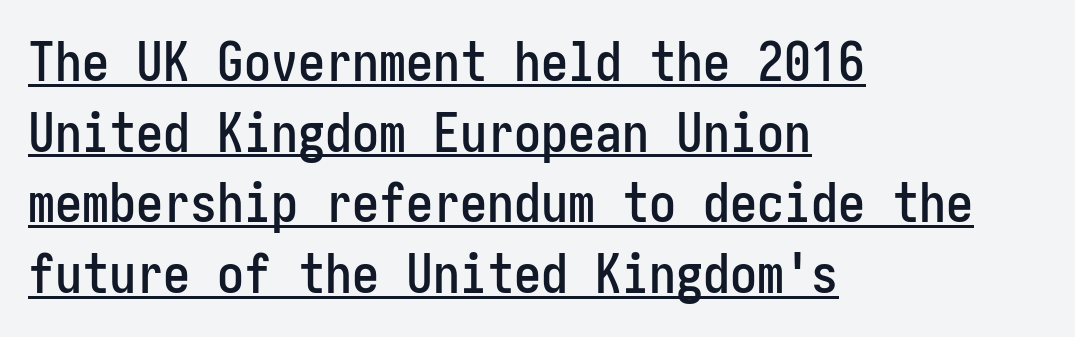
A baseline rule has been typeset under these characters. A typesetter would label this face a sans. Letter spacing: default. Ordinary non-slanted type is in use. Teacher's note: observe the even left margin — that is flush-left alignment. The designer left line spacing at the default.
